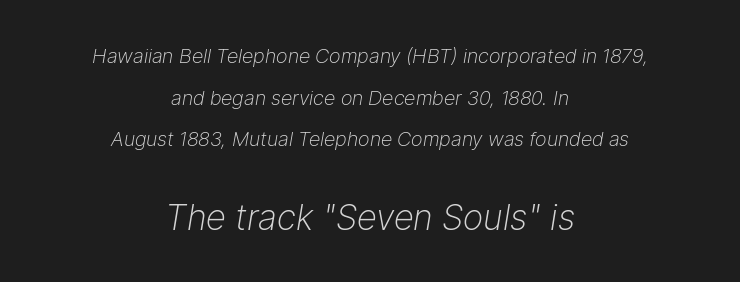
{"italic": "yes", "lean": "right", "slant_degrees": 9, "bold": "no", "weight": "light", "width": "normal", "stroke_contrast": "low", "x_height": "medium", "monospaced": "no", "underline": "no", "align": "center", "line_spacing": "loose", "line_spacing_ratio": 2.08, "letter_spacing": "normal", "letter_spacing_em": 0.0, "larger_block": "second", "size_ratio": 1.75, "glyph_px": 35}
